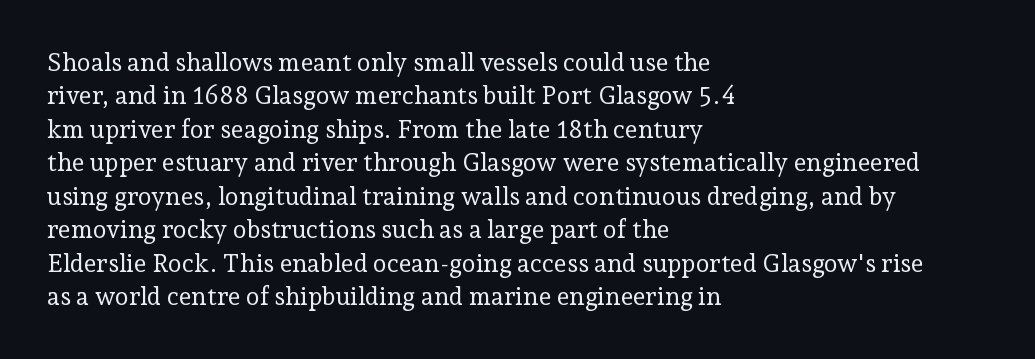
Notice how the stems are strictly vertical — no italics here. Clear beneath every line of the passage. Compared with typical paragraphs, the rows here are spaced about the same. The letters look calm and open, with moderate or lighter stems. Spacing between characters is what you'd get straight out of the box.
